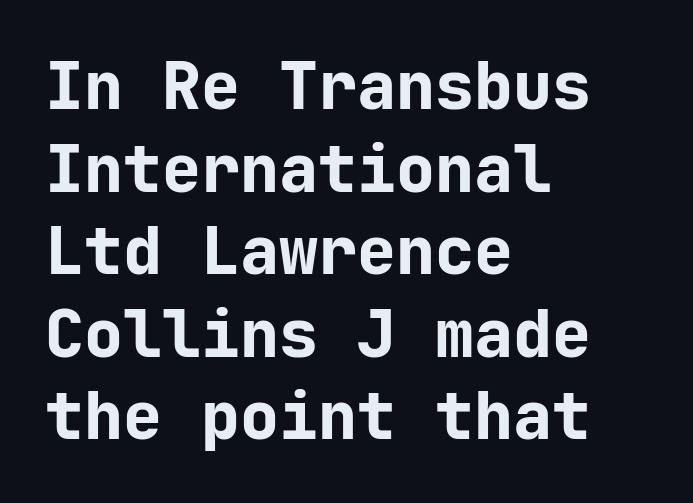
{"serif": "no", "italic": "no", "bold": "yes", "weight": "bold", "width": "normal", "stroke_contrast": "low", "x_height": "medium", "monospaced": "yes", "underline": "no", "align": "left", "line_spacing": "normal", "line_spacing_ratio": 1.27, "letter_spacing": "normal", "letter_spacing_em": 0.0, "glyph_px": 65}
